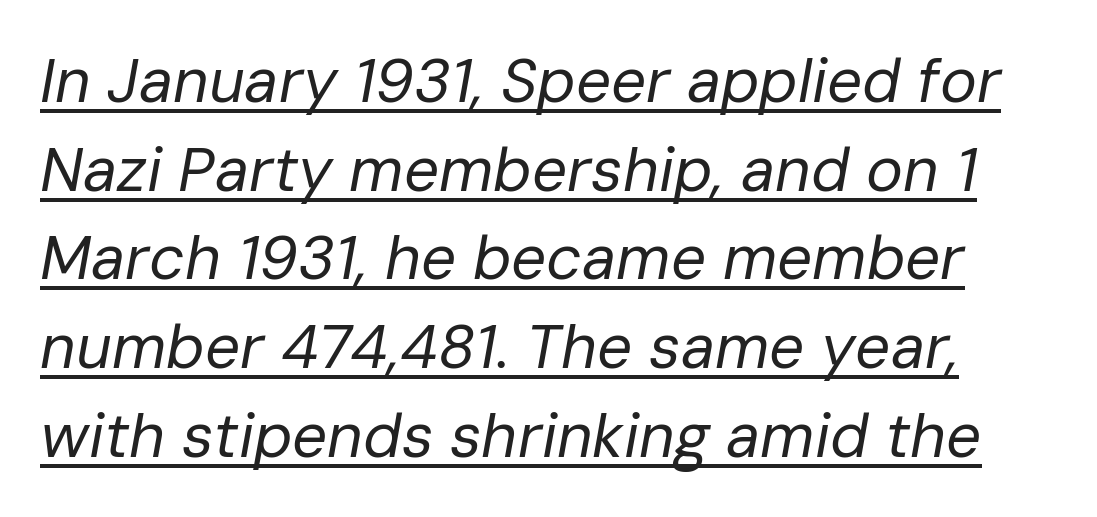
{"italic": "yes", "lean": "right", "slant_degrees": 10, "bold": "no", "weight": "regular", "width": "normal", "stroke_contrast": "low", "x_height": "medium", "monospaced": "no", "underline": "yes", "line_spacing": "normal", "line_spacing_ratio": 1.43, "letter_spacing": "normal", "letter_spacing_em": 0.0, "glyph_px": 62}
